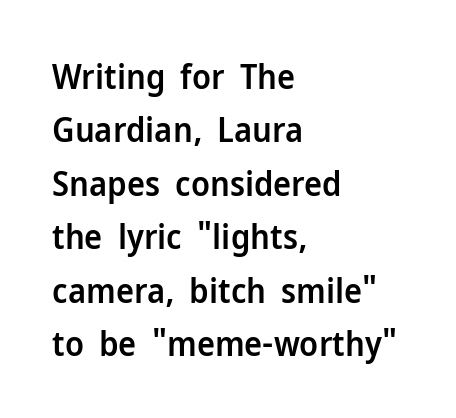
The image shows 34 px semibold sans-serif type, upright; set left-aligned, normal line spacing (1.57x), normal letter spacing, not underlined; low stroke contrast and a medium x-height.
